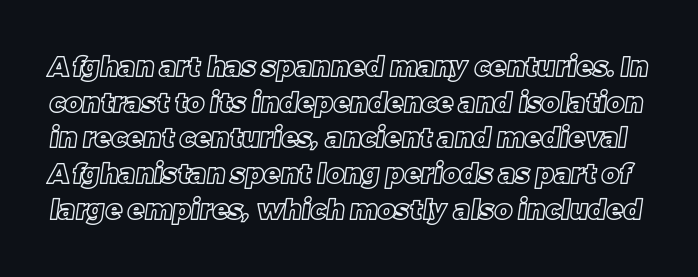
Q: Is the text underlined? A: No.
Q: Is the spacing between letters normal or unusually wide? A: Normal.
Q: Is the spacing between lines tight, normal or loose? A: Normal.
